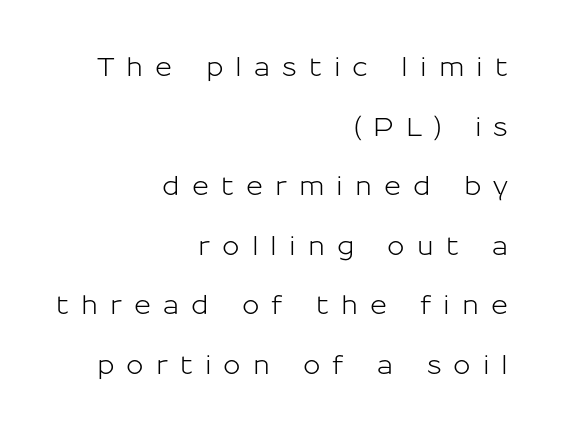
The image shows 26 px text type, upright; set right-aligned, loose line spacing (2.29x), unusually wide letter spacing (+0.46 em), not underlined.
